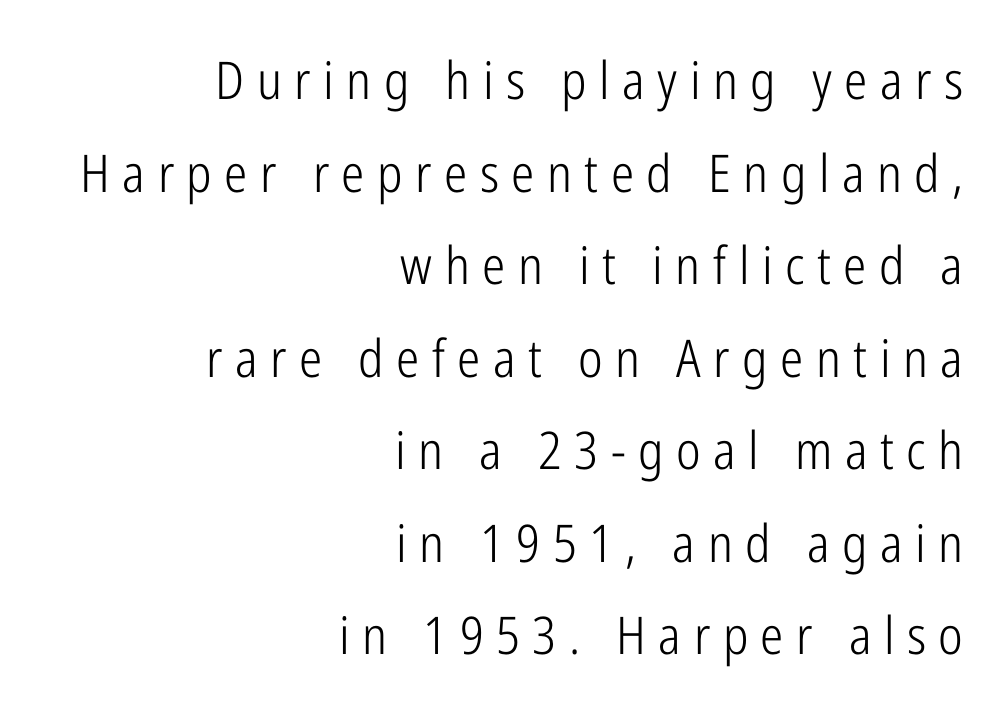
{"serif": "no", "italic": "no", "bold": "no", "weight": "light", "width": "condensed", "stroke_contrast": "low", "x_height": "medium", "monospaced": "no", "underline": "no", "align": "right", "line_spacing_ratio": 1.78, "letter_spacing": "wide", "letter_spacing_em": 0.24, "glyph_px": 52}
